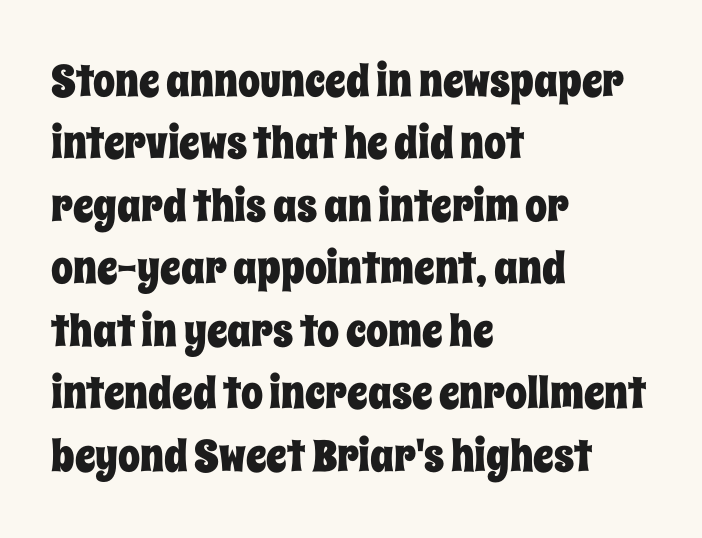
Regular leading. Nope, not italic — everything's standing straight. Rule under the text: the space is simply empty. Between one letter and the next there's only the usual sliver of space.
